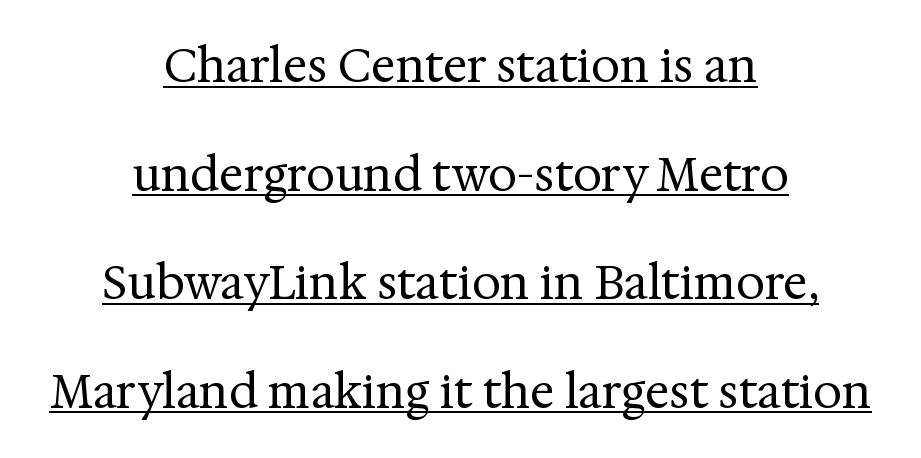
The horizontal fit of the characters is conventional and even. Check where the strokes stop: tiny serifs finish them off. If you folded the block vertically in half, each line would mirror itself in length. The typography opts for an upright posture over an oblique one. Reading down the column, the eye jumps a long way to each next line.
